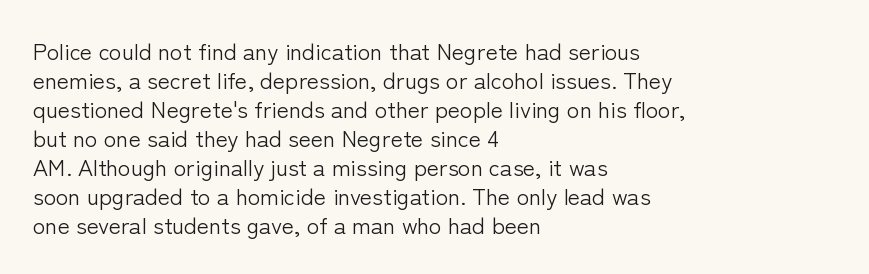
Q: Is the text bold? A: No.
Q: Is the text italic (slanted)? A: No, it is upright.
Q: Is the text underlined? A: No.
Q: How is the paragraph aligned? A: Left-aligned.
Q: Is the spacing between letters normal or unusually wide? A: Normal.
Q: Is the spacing between lines tight, normal or loose? A: Normal.
